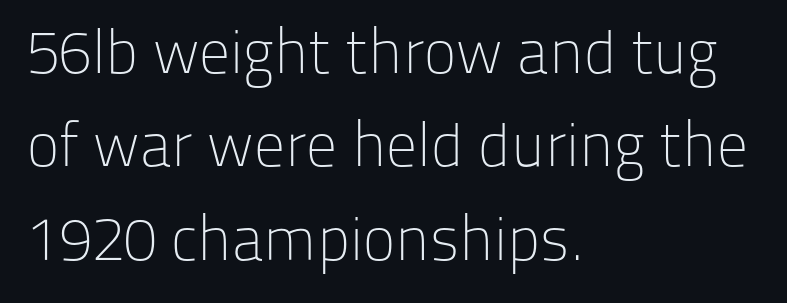
Q: Is the text bold? A: No.
Q: Is the text italic (slanted)? A: No, it is upright.
Q: Is the typeface a serif or a sans-serif typeface? A: Sans-serif.
Q: Is the text underlined? A: No.
Q: How is the paragraph aligned? A: Left-aligned.
Q: Is the spacing between letters normal or unusually wide? A: Normal.
Q: Is the spacing between lines tight, normal or loose? A: Normal.
Q: Width (condensed, normal, or wide)? A: Normal.
Q: Stroke contrast? A: Low.
Q: x-height? A: Medium.
Q: Monospaced? A: No.
